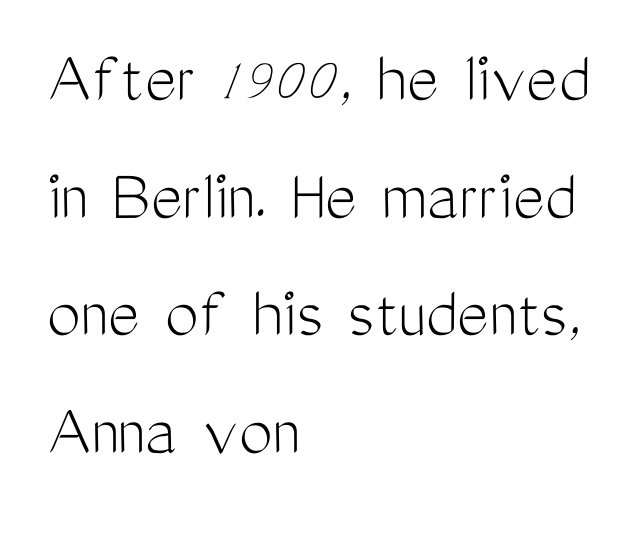
The image shows 75 px light, condensed sans-serif type, upright; set left-aligned, normal line spacing (1.57x), normal letter spacing, not underlined; medium stroke contrast and a medium x-height.
